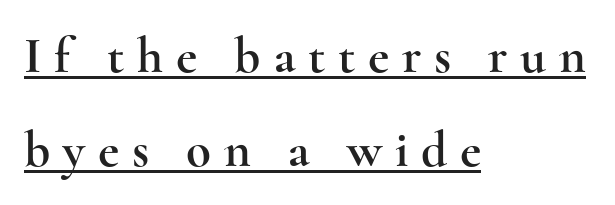
The image shows 51 px wide serif type, upright; set left-aligned, line spacing 1.84x, unusually wide letter spacing (+0.25 em), underlined; a small x-height.
